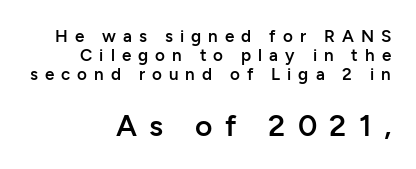
The image shows 30 px semibold sans-serif type, upright; set right-aligned, tight line spacing (1.13x), unusually wide letter spacing (+0.41 em), not underlined; the second (bottom) block is 1.76x larger; low stroke contrast and a medium x-height.
